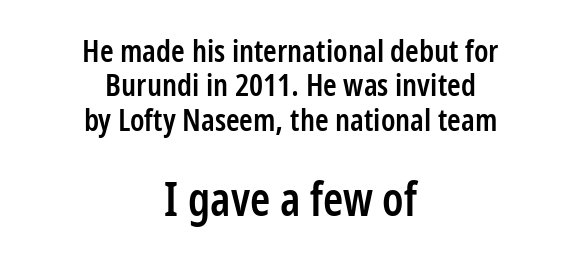
{"serif": "no", "italic": "no", "bold": "semi", "weight": "semibold", "width": "condensed", "stroke_contrast": "low", "x_height": "medium", "monospaced": "no", "underline": "no", "align": "center", "line_spacing": "tight", "line_spacing_ratio": 1.11, "letter_spacing": "normal", "letter_spacing_em": 0.0, "larger_block": "second", "size_ratio": 1.48, "glyph_px": 46}
